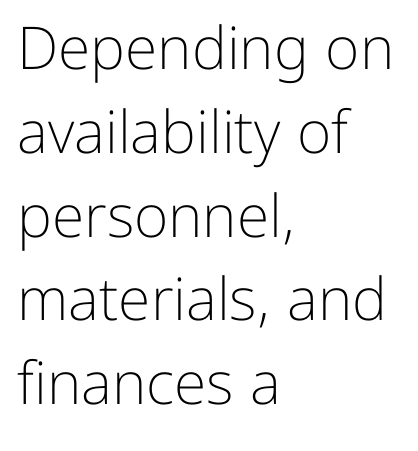
{"serif": "no", "italic": "no", "bold": "no", "weight": "light", "width": "normal", "stroke_contrast": "low", "x_height": "medium", "monospaced": "no", "underline": "no", "align": "left", "line_spacing": "normal", "line_spacing_ratio": 1.42, "letter_spacing": "normal", "letter_spacing_em": 0.0, "glyph_px": 59}
